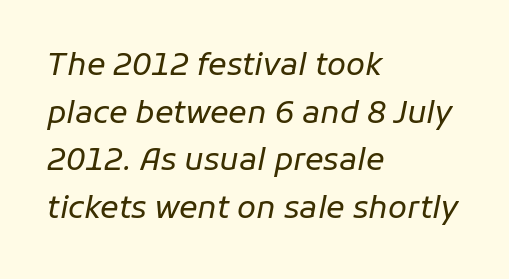
Q: Is the text bold? A: No.
Q: Is the text italic (slanted)? A: Yes, it leans right by about 11 degrees.
Q: Is the text underlined? A: No.
Q: How is the paragraph aligned? A: Left-aligned.
Q: Is the spacing between letters normal or unusually wide? A: Normal.
Q: Is the spacing between lines tight, normal or loose? A: Normal.
Q: Width (condensed, normal, or wide)? A: Normal.
Q: Stroke contrast? A: Low.
Q: x-height? A: Medium.
Q: Monospaced? A: No.
